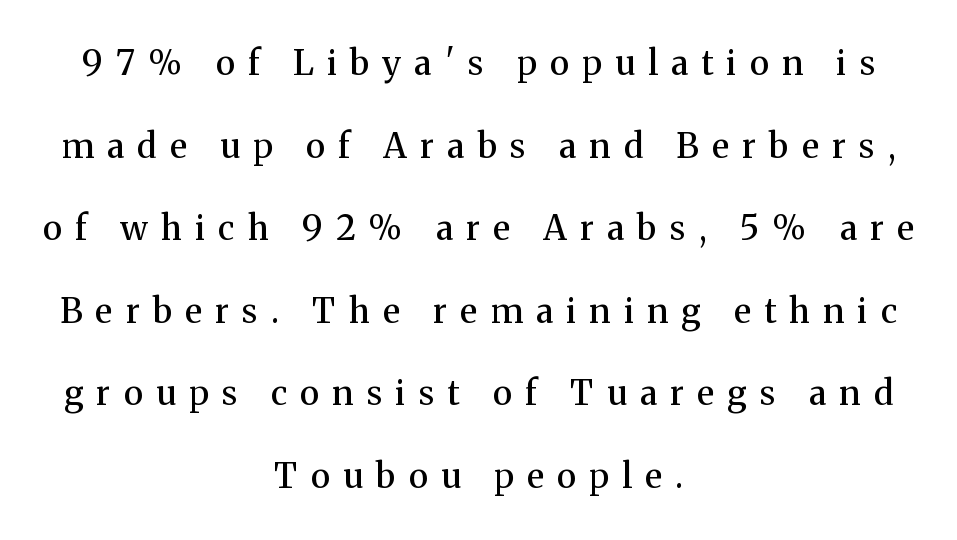
The image shows 34 px semibold serif type, upright; set centered, loose line spacing (2.43x), unusually wide letter spacing (+0.39 em), not underlined; medium stroke contrast and a medium x-height.
